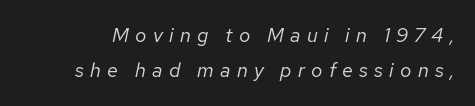
Each word looks stretched out because of the extra space between its letters. Decoration check: the copy has no underline. Style check: oblique. This reads as an unemphasized weight, regular at the heaviest.
